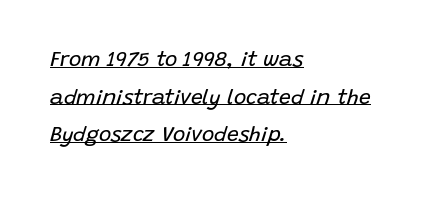
{"italic": "yes", "lean": "right", "slant_degrees": 15, "bold": "no", "underline": "yes", "align": "left", "line_spacing_ratio": 1.79, "letter_spacing": "normal", "letter_spacing_em": 0.0, "glyph_px": 21}
